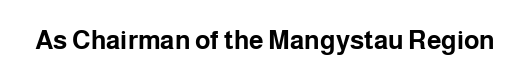
Q: Is the text bold? A: Yes.
Q: Is the text italic (slanted)? A: No, it is upright.
Q: Is the text underlined? A: No.
Q: Is the spacing between letters normal or unusually wide? A: Normal.
